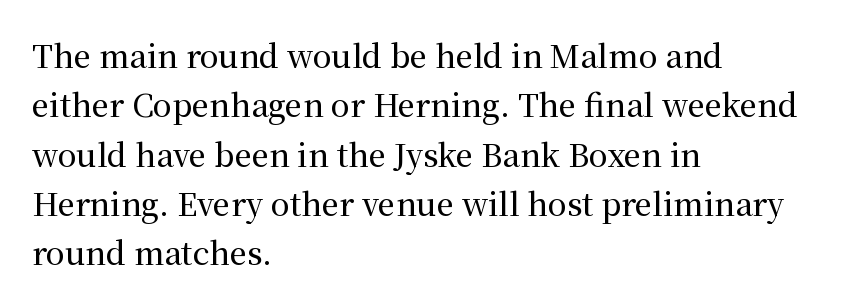
The image shows 31 px serif type, upright; set left-aligned, normal line spacing (1.59x), normal letter spacing, not underlined; medium stroke contrast and a medium x-height.
